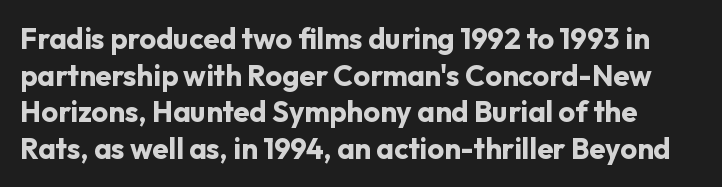
The image shows 29 px bold sans-serif type, upright; set normal line spacing (1.26x), normal letter spacing, not underlined; low stroke contrast and a medium x-height.
